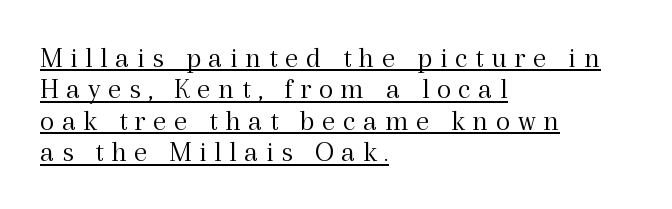
Q: Is the text bold? A: No.
Q: Is the text italic (slanted)? A: No, it is upright.
Q: Is the typeface a serif or a sans-serif typeface? A: Serif.
Q: Is the text underlined? A: Yes.
Q: How is the paragraph aligned? A: Left-aligned.
Q: Is the spacing between letters normal or unusually wide? A: Unusually wide.
Q: Is the spacing between lines tight, normal or loose? A: Tight.
Q: Width (condensed, normal, or wide)? A: Normal.
Q: x-height? A: Medium.
Q: Monospaced? A: No.
